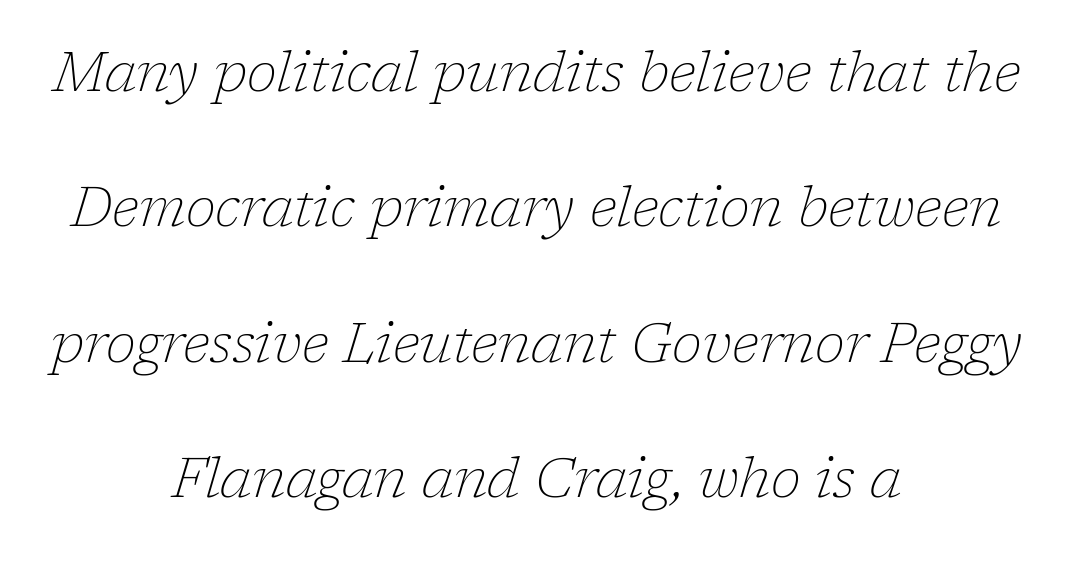
The image shows 55 px thin serif type, italic (leaning right); set centered, loose line spacing (2.46x), normal letter spacing, not underlined; low stroke contrast and a medium x-height.
